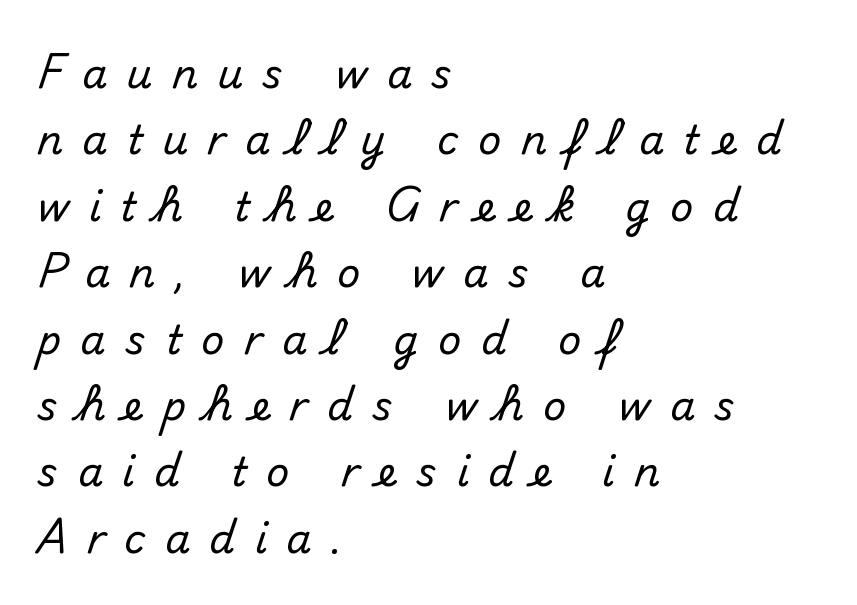
{"serif": "no", "width": "normal", "stroke_contrast": "medium", "x_height": "small", "monospaced": "no", "underline": "no", "align": "left", "line_spacing": "normal", "line_spacing_ratio": 1.66, "letter_spacing": "wide", "letter_spacing_em": 0.49, "glyph_px": 40}
